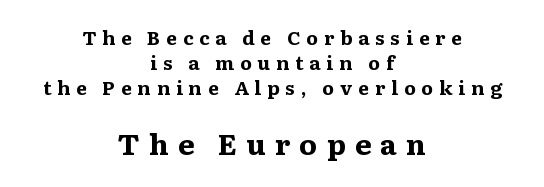
Q: Is the text bold? A: Yes.
Q: Is the text italic (slanted)? A: No, it is upright.
Q: Is the typeface a serif or a sans-serif typeface? A: Serif.
Q: Is the text underlined? A: No.
Q: How is the paragraph aligned? A: Centered.
Q: Is the spacing between letters normal or unusually wide? A: Unusually wide.
Q: Is the spacing between lines tight, normal or loose? A: Normal.
Q: Which block of text is set in a larger size, the first (top) or the second (bottom)? A: The second (bottom) one.
Q: Width (condensed, normal, or wide)? A: Wide.
Q: Stroke contrast? A: Medium.
Q: x-height? A: Medium.
Q: Monospaced? A: No.
